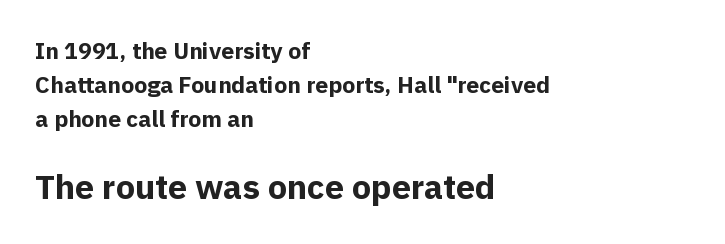
{"serif": "no", "italic": "no", "bold": "yes", "weight": "bold", "width": "normal", "x_height": "medium", "monospaced": "no", "underline": "no", "align": "left", "line_spacing": "normal", "line_spacing_ratio": 1.47, "letter_spacing": "normal", "letter_spacing_em": 0.0, "larger_block": "second", "size_ratio": 1.48, "glyph_px": 34}
